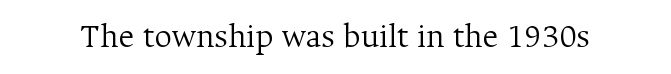
The image shows 34 px light serif type, upright; set normal letter spacing, not underlined; medium stroke contrast and a medium x-height.
